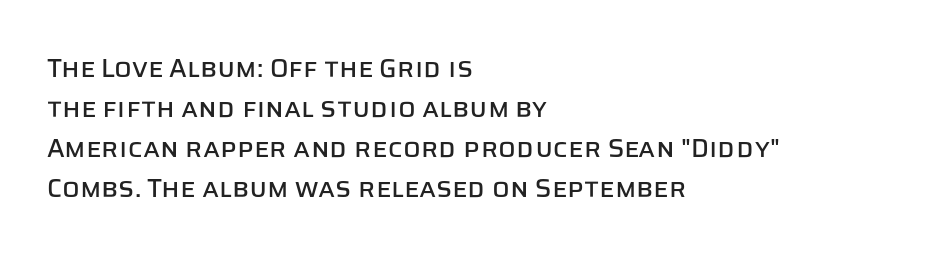
Descender tails drop into unmarked territory. Each word holds together tightly as a unit, with standard inter-letter gaps. Style check: upright. A student would call this left alignment; a typographer would say flush left, rag right. If you measured baseline to baseline, you'd find a middling distance.
